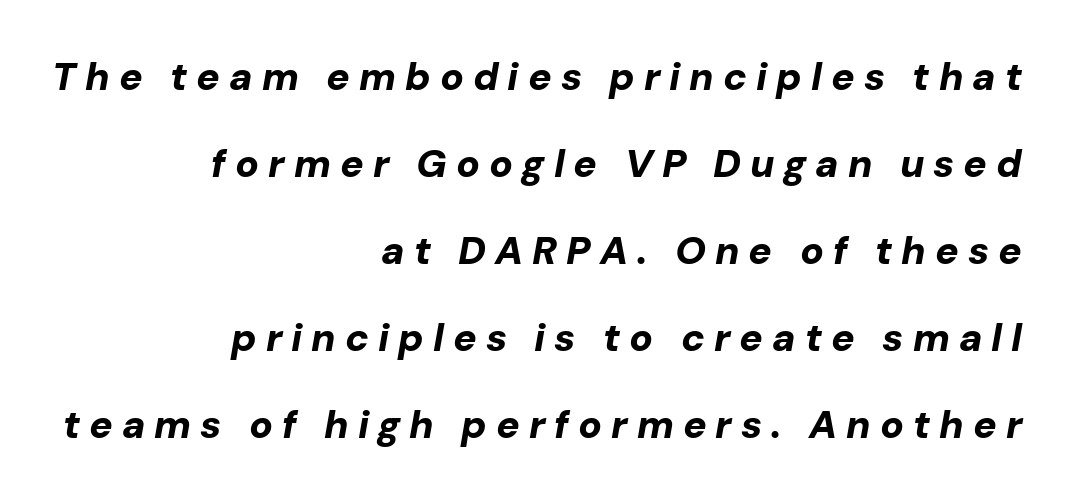
Q: Is the text bold? A: Yes.
Q: Is the text italic (slanted)? A: Yes, it leans right by about 10 degrees.
Q: Is the text underlined? A: No.
Q: How is the paragraph aligned? A: Right-aligned.
Q: Is the spacing between letters normal or unusually wide? A: Unusually wide.
Q: Is the spacing between lines tight, normal or loose? A: Loose.
Q: Width (condensed, normal, or wide)? A: Normal.
Q: Stroke contrast? A: Low.
Q: x-height? A: Medium.
Q: Monospaced? A: No.
